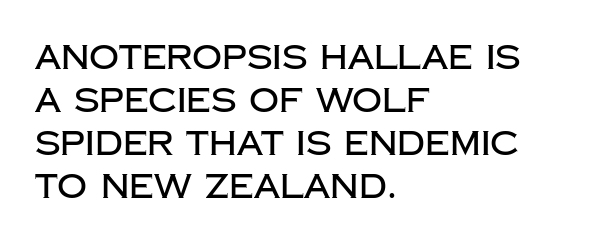
{"serif": "no", "italic": "no", "width": "normal", "stroke_contrast": "low", "x_height": "large", "monospaced": "no", "underline": "no", "align": "left", "line_spacing": "normal", "line_spacing_ratio": 1.3, "letter_spacing": "normal", "letter_spacing_em": 0.0, "glyph_px": 33}
